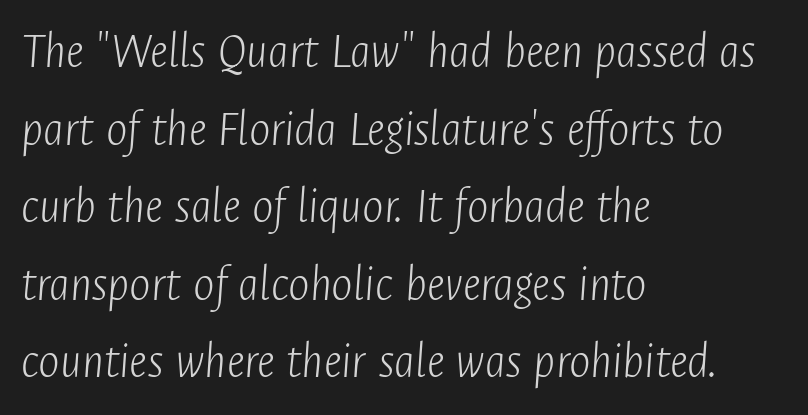
Q: Is the text bold? A: No.
Q: Is the text italic (slanted)? A: Yes, it leans right by about 4 degrees.
Q: Is the text underlined? A: No.
Q: How is the paragraph aligned? A: Left-aligned.
Q: Is the spacing between letters normal or unusually wide? A: Normal.
Q: Is the spacing between lines tight, normal or loose? A: Normal.
Q: Width (condensed, normal, or wide)? A: Condensed.
Q: Stroke contrast? A: Low.
Q: x-height? A: Medium.
Q: Monospaced? A: No.
